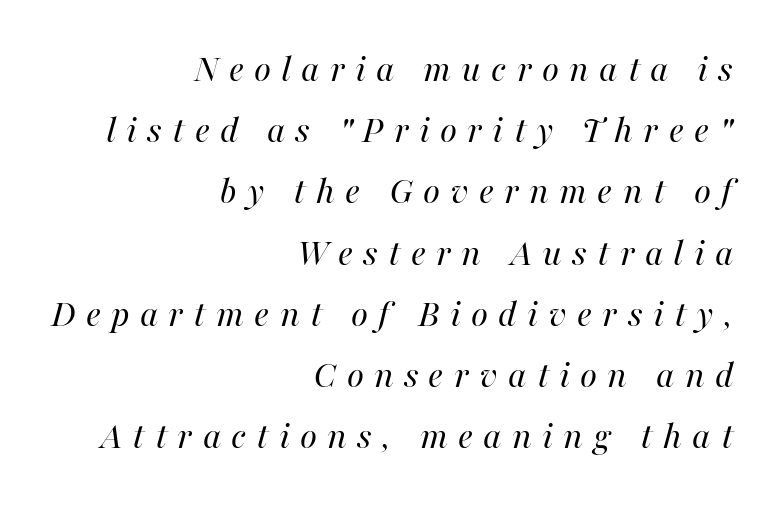
The image shows 39 px regular-weight type, italic (leaning right); set right-aligned, normal line spacing (1.57x), unusually wide letter spacing (+0.26 em), not underlined; high stroke contrast and a medium x-height.
